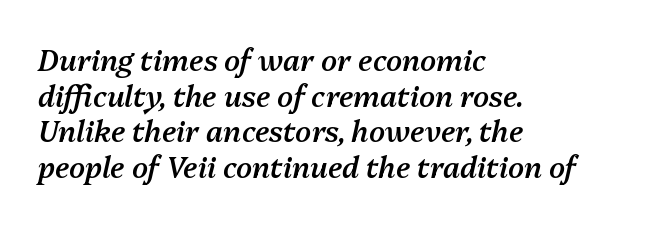
This sample uses an oblique cut, with every glyph tilted off the vertical. Look at the stroke-to-counter ratio: somewhat heavy, a semibold. No word sits above an underline. Look at the tracking — it's just the regular setting, nothing added. This sample has the flowing, uneven cadence of proportional lettering. If you drew a ruler down the left edge, every line would touch it.
